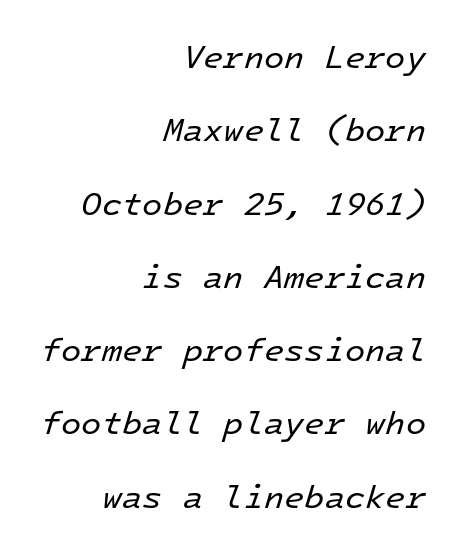
Q: Is the text bold? A: No.
Q: Is the text italic (slanted)? A: Yes, it leans right by about 16 degrees.
Q: Is the text underlined? A: No.
Q: How is the paragraph aligned? A: Right-aligned.
Q: Is the spacing between letters normal or unusually wide? A: Normal.
Q: Is the spacing between lines tight, normal or loose? A: Loose.
Q: Width (condensed, normal, or wide)? A: Normal.
Q: Stroke contrast? A: Low.
Q: x-height? A: Medium.
Q: Monospaced? A: Yes.
